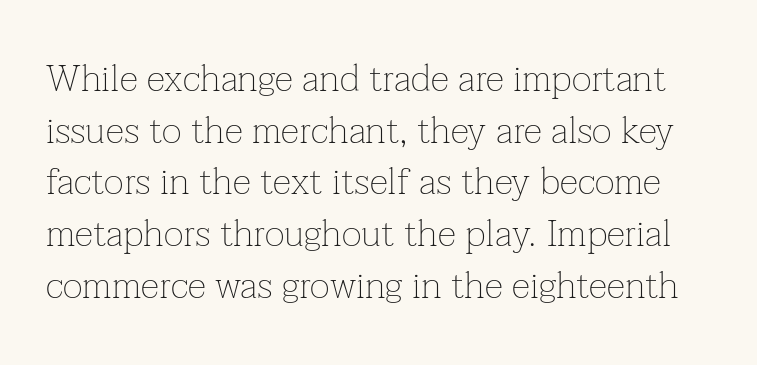
The image shows 38 px thin serif type, upright; set normal line spacing (1.36x), normal letter spacing, not underlined; low stroke contrast and a medium x-height.
